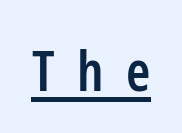
{"serif": "no", "italic": "no", "bold": "semi", "weight": "semibold", "width": "condensed", "stroke_contrast": "low", "x_height": "medium", "monospaced": "no", "underline": "yes", "letter_spacing": "wide", "letter_spacing_em": 0.41, "glyph_px": 55}
